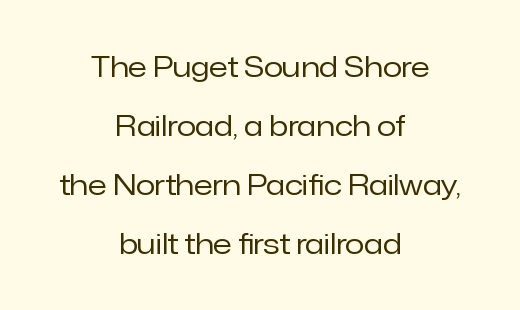
The image shows 28 px regular-weight sans-serif type, upright; set centered, loose line spacing (2.11x), normal letter spacing, not underlined; low stroke contrast and a medium x-height.
